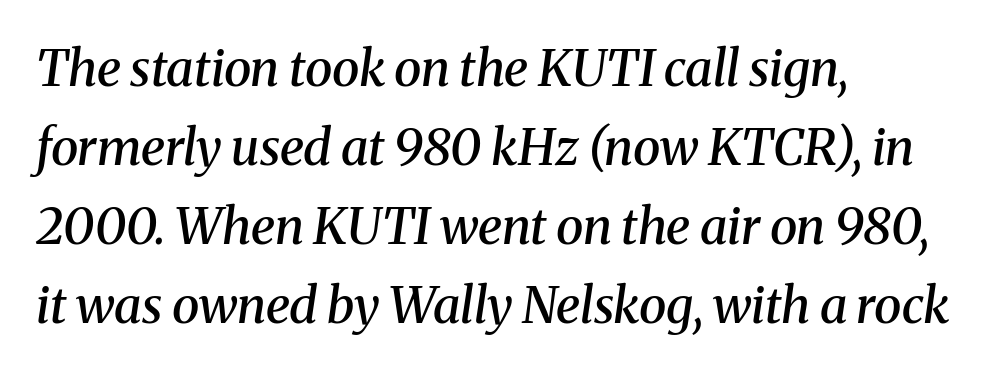
The image shows 50 px semibold serif type, italic (leaning right); set left-aligned, normal line spacing (1.58x), normal letter spacing, not underlined; medium stroke contrast and a medium x-height.
